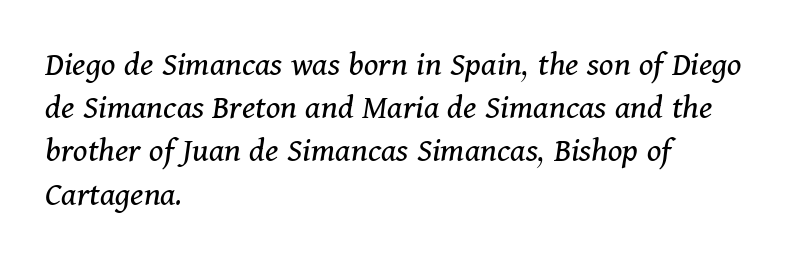
Descender tails drop into unmarked territory. In terms of letterform style, serifs are clearly present. The setting favours the left margin, as ordinary paragraphs usually do. Stems here are at most as thick as an everyday book face.
